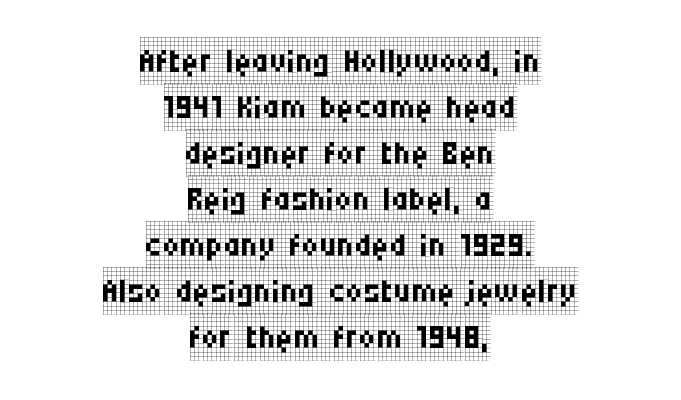
The image shows 48 px regular-weight, condensed serif type, upright; set centered, tight line spacing (0.96x), normal letter spacing, not underlined; low stroke contrast and a large x-height.
